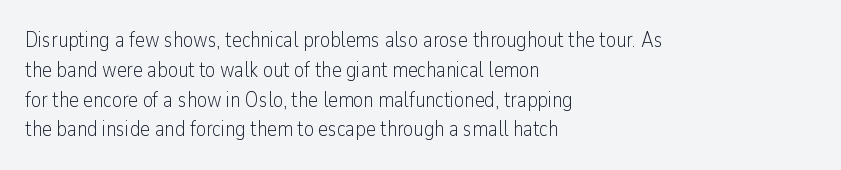
Quick note: interline space is typical. Nothing unusual about the tracking: characters are spaced as the font intends. Unmarked baselines from the first word to the last. No italicization has been applied; the sample stays upright.
